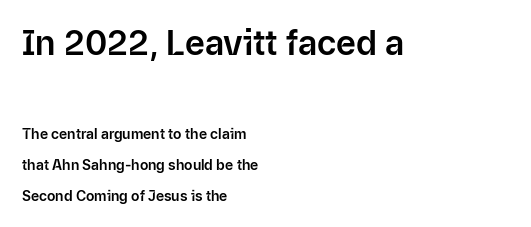
The words here are not underlined. The lines in this sample share a left origin and differ only in where they stop. The letters carry no serifs — their stems end cleanly without finishing strokes. Which of the two is more prominent by size? The first, at the top. Think of a printed novel: that variable character pitch is what you see here. Widely set lines give the paragraph a tall, airy silhouette.
